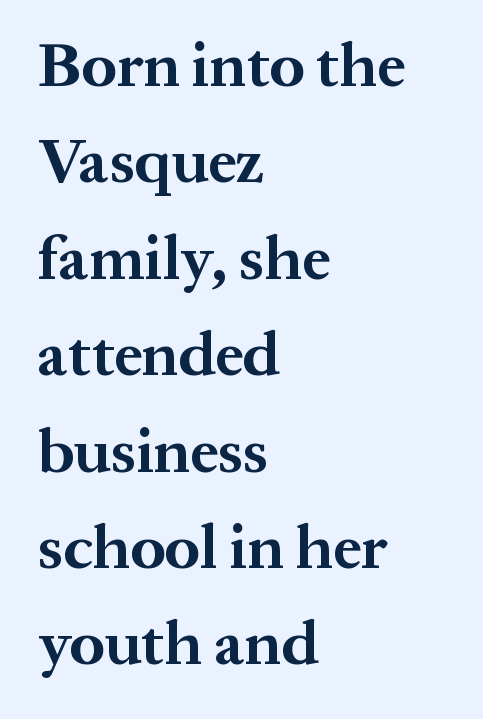
The ragged edge is on the right, which tells us the setting is flush left. Classification — serif. Emphasis by weight is at full strength: bold. Vertical strokes here are truly vertical.
